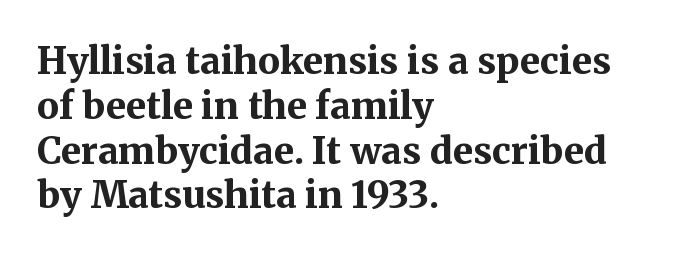
{"serif": "yes", "italic": "no", "bold": "yes", "weight": "bold", "width": "normal", "stroke_contrast": "medium", "x_height": "medium", "monospaced": "no", "underline": "no", "align": "left", "line_spacing_ratio": 1.21, "letter_spacing": "normal", "letter_spacing_em": 0.0, "glyph_px": 37}
